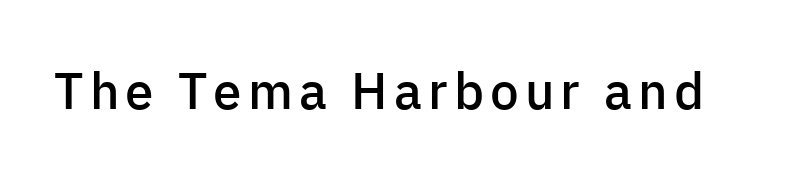
These lines are rendered in a variable-pitch font. Beneath every word, the page is bare. Is the type bold? Partly — it's a semibold, heavier than regular but not fully bold. The lettering holds an erect, upright posture throughout. The rendering shows plain stroke endings on the letterforms — a sans-serif design.
